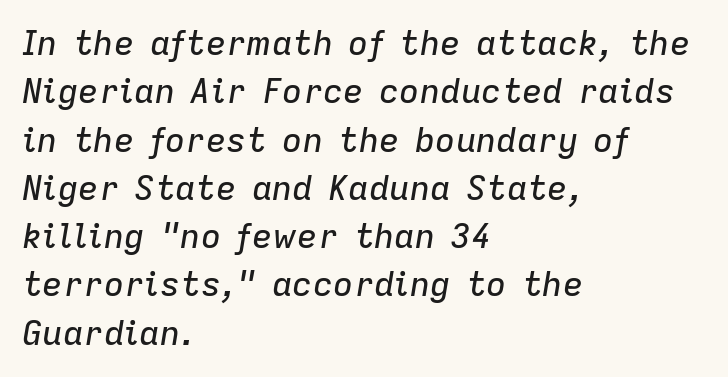
These lines are set flush left with a ragged right edge. The vertical gap from one line to the next is medium. Compared with typical body copy, the letter spacing here is the same. This sample has the flowing, uneven cadence of proportional lettering.
